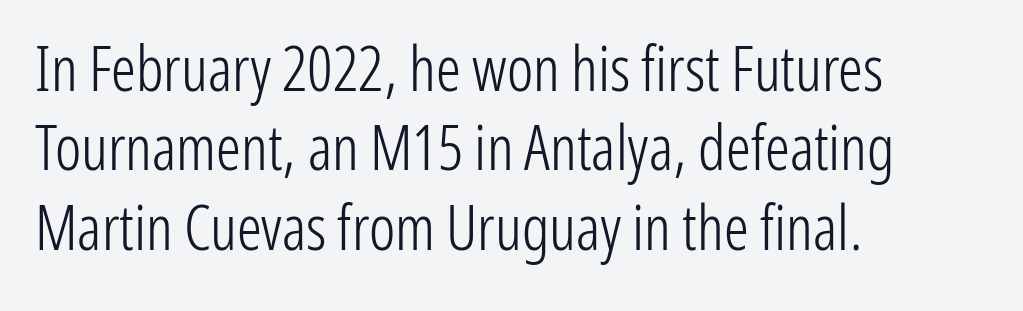
The face used here is proportionally spaced, like ordinary book or web type. Students, observe: this is what conventionally led text looks like. Serifs: no, the terminals of the letterforms are clean. The axis of the letterforms is exactly vertical.
